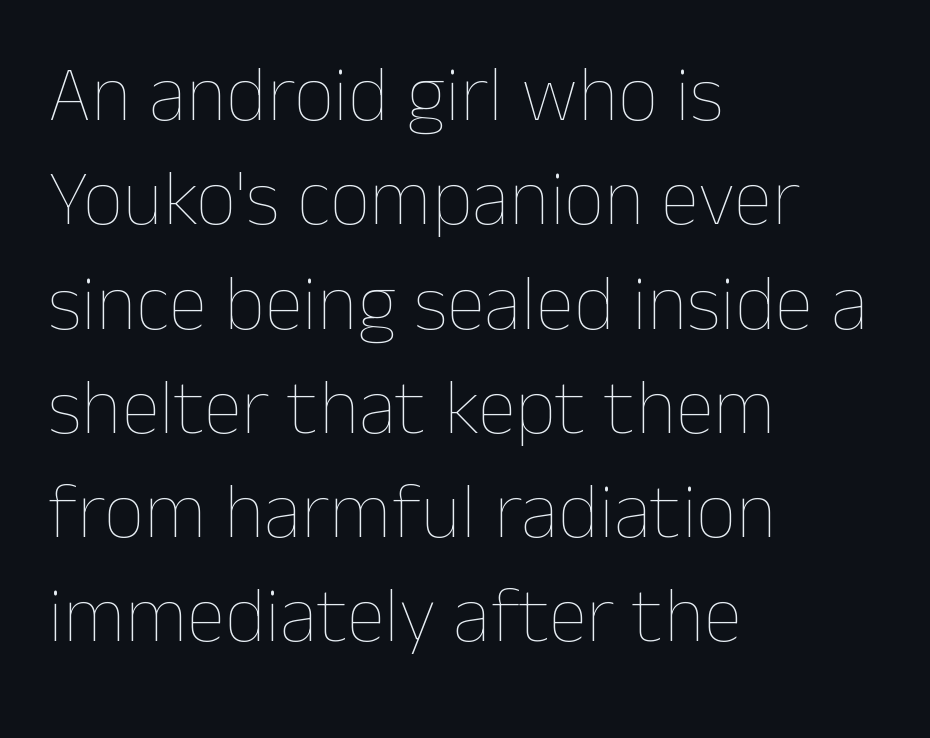
A roman cut, with each character standing at attention. Glyph-to-glyph distance matches everyday printed text. The rows are spaced the way most documents space them. A typesetter would call this proportional, since set widths differ per character. No word sits above an underline.
